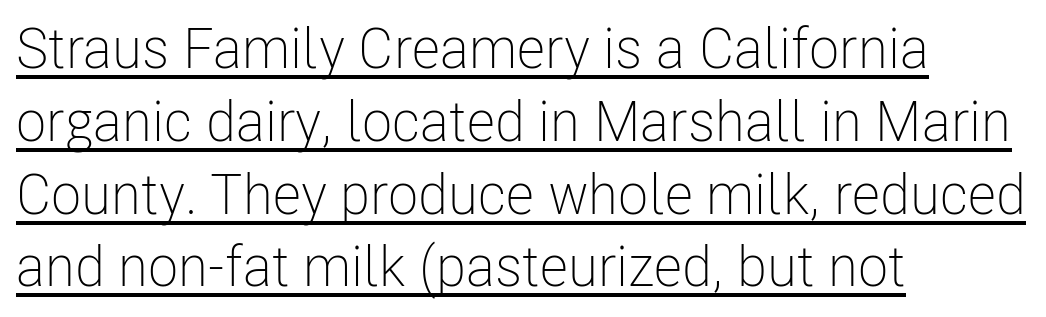
{"serif": "no", "italic": "no", "bold": "no", "weight": "light", "width": "condensed", "stroke_contrast": "low", "x_height": "medium", "monospaced": "no", "underline": "yes", "align": "left", "line_spacing": "normal", "line_spacing_ratio": 1.3, "letter_spacing": "normal", "letter_spacing_em": 0.0, "glyph_px": 56}
